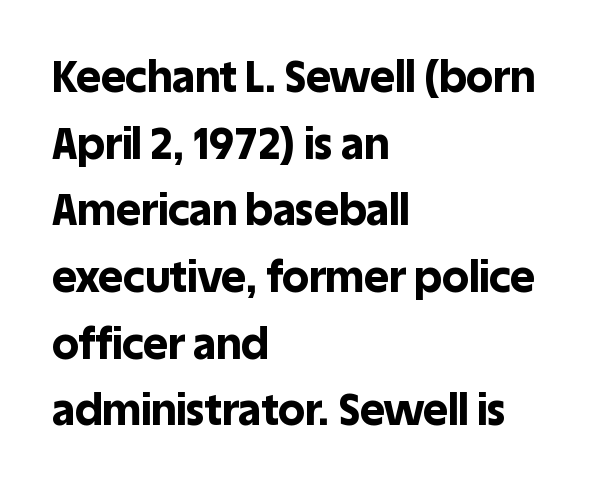
Q: Is the text bold? A: Yes.
Q: Is the text italic (slanted)? A: No, it is upright.
Q: Is the typeface a serif or a sans-serif typeface? A: Sans-serif.
Q: Is the text underlined? A: No.
Q: How is the paragraph aligned? A: Left-aligned.
Q: Is the spacing between letters normal or unusually wide? A: Normal.
Q: Is the spacing between lines tight, normal or loose? A: Normal.
Q: Width (condensed, normal, or wide)? A: Normal.
Q: x-height? A: Large.
Q: Monospaced? A: No.
